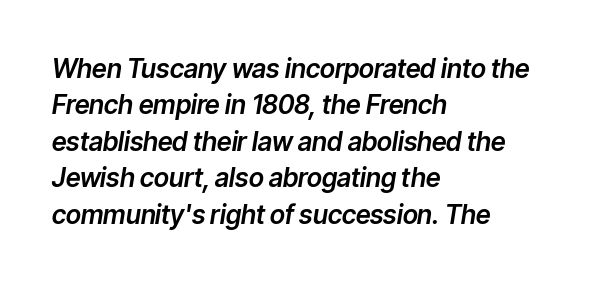
Q: Is the text italic (slanted)? A: Yes, it leans right by about 9 degrees.
Q: Is the text underlined? A: No.
Q: How is the paragraph aligned? A: Left-aligned.
Q: Is the spacing between letters normal or unusually wide? A: Normal.
Q: Is the spacing between lines tight, normal or loose? A: Normal.
